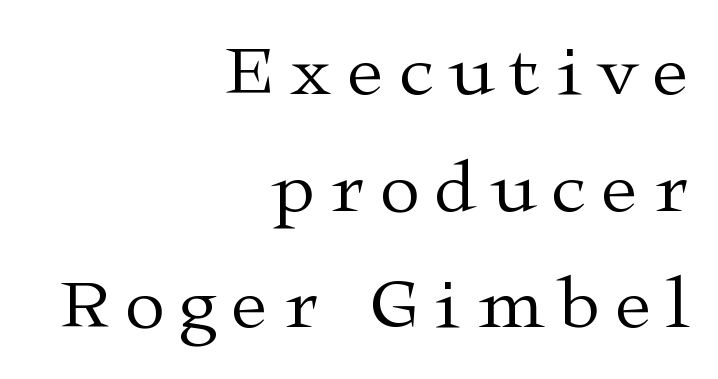
The rendering anchors every line to the right-hand side. Letters rest on an invisible, unmarked baseline. Every character sits straight up, as roman type does. Unbolded letterforms with no extra heft. If you measured baseline to baseline, you'd find a middling distance. The type family on display is of the serif kind.
